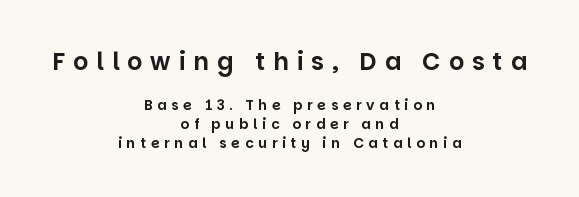
Q: Is the text italic (slanted)? A: No, it is upright.
Q: Is the text underlined? A: No.
Q: How is the paragraph aligned? A: Centered.
Q: Is the spacing between letters normal or unusually wide? A: Unusually wide.
Q: Is the spacing between lines tight, normal or loose? A: Normal.
Q: Which block of text is set in a larger size, the first (top) or the second (bottom)? A: The first (top) one.
